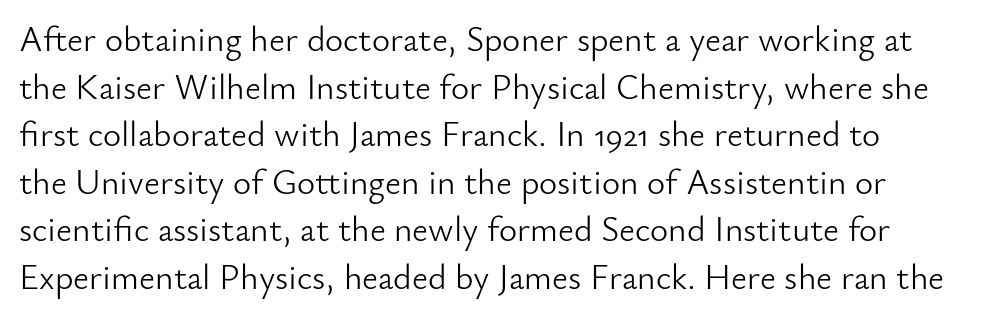
The image shows 35 px light sans-serif type, upright; set left-aligned, normal line spacing (1.36x), normal letter spacing, not underlined; low stroke contrast and a small x-height.
